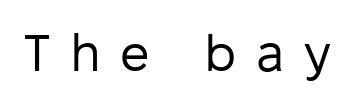
{"serif": "no", "italic": "no", "bold": "no", "weight": "regular", "width": "normal", "stroke_contrast": "low", "x_height": "medium", "monospaced": "no", "underline": "no", "letter_spacing": "wide", "letter_spacing_em": 0.38, "glyph_px": 52}
